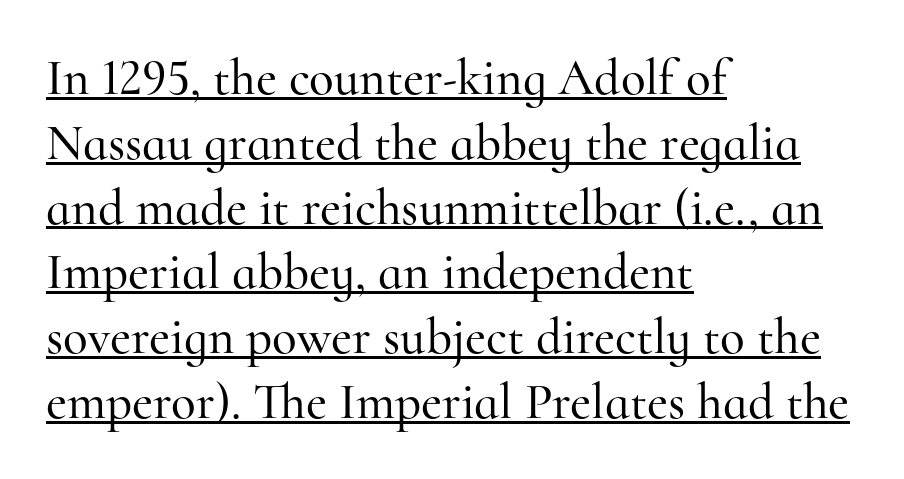
The image shows 51 px serif type, upright; set left-aligned, normal line spacing (1.27x), normal letter spacing, underlined; high stroke contrast and a small x-height.
